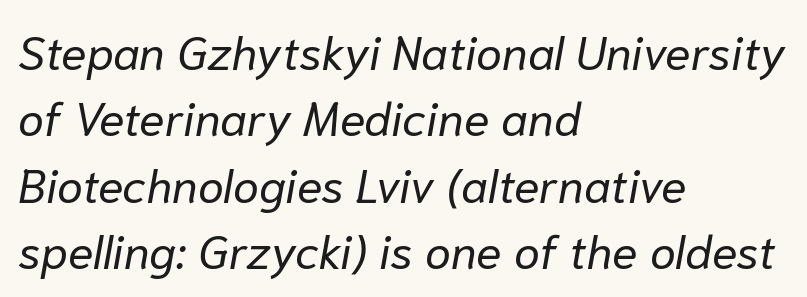
Proportional: the letters do not fall into vertical columns. The string is rendered with underlining switched off. Every row of glyphs begins at an identical x-position on the left. Nobody touched the tracking dial on this one. These lines sit exactly where default settings would place them.
